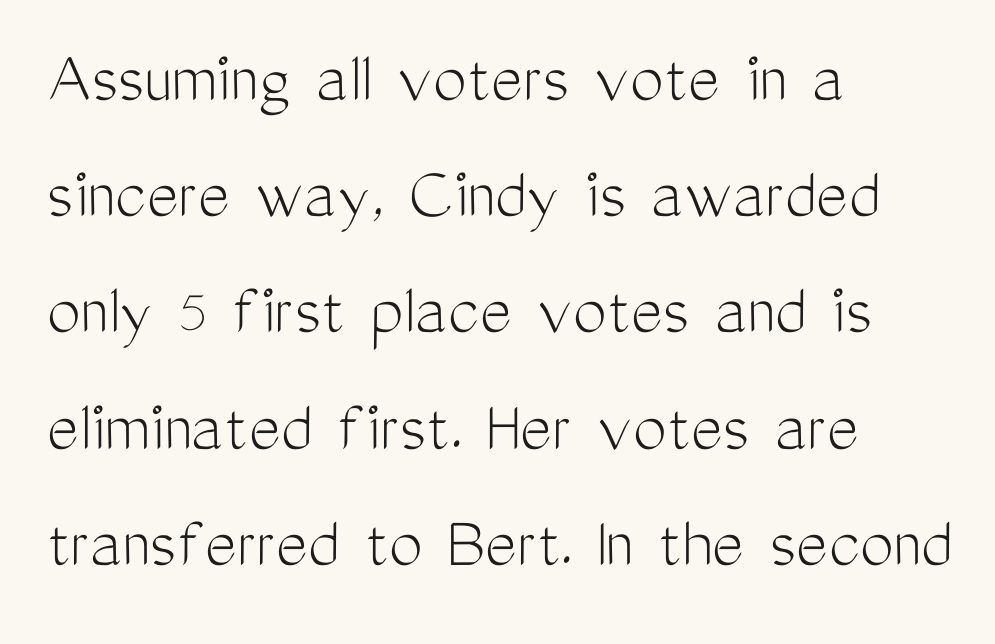
{"serif": "no", "italic": "no", "bold": "no", "weight": "light", "width": "condensed", "stroke_contrast": "medium", "x_height": "medium", "monospaced": "no", "underline": "no", "align": "left", "line_spacing": "normal", "line_spacing_ratio": 1.55, "letter_spacing": "normal", "letter_spacing_em": 0.0, "glyph_px": 75}
